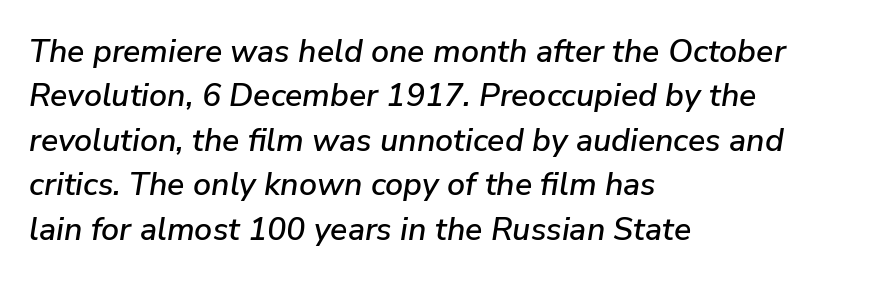
{"italic": "yes", "lean": "right", "slant_degrees": 9, "width": "normal", "stroke_contrast": "low", "x_height": "medium", "monospaced": "no", "underline": "no", "align": "left", "line_spacing": "normal", "line_spacing_ratio": 1.39, "letter_spacing": "normal", "letter_spacing_em": 0.0, "glyph_px": 32}
